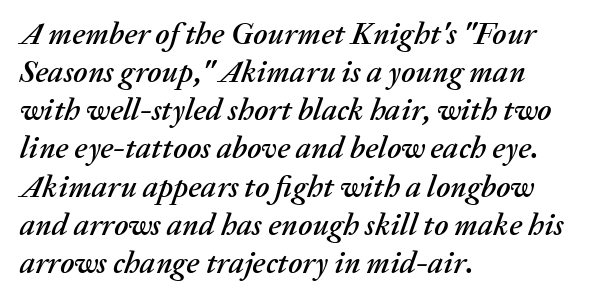
Yep, that's italic — everything's leaning. Note the varied advance widths — an 'i' is clearly narrower than an 'm'. This sample is left-justified, so line endings fall wherever the words run out. Lines of text with bare space underneath.
